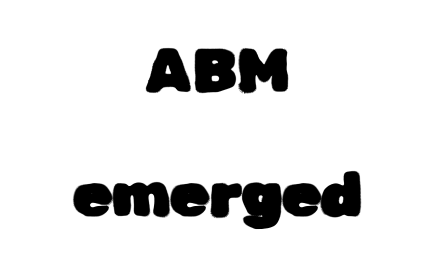
The image shows 62 px sans-serif type, upright; set centered, loose line spacing (2.0x), normal letter spacing, not underlined; low stroke contrast and a medium x-height.
